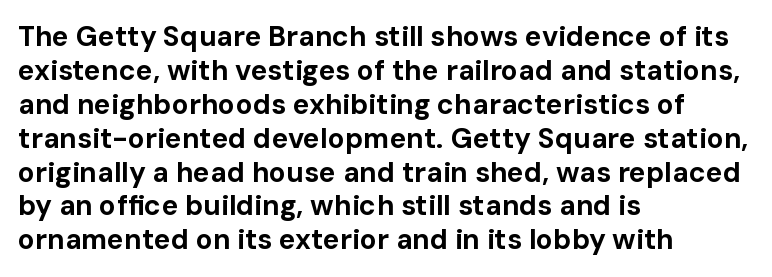
Proportional: the letters do not fall into vertical columns. The type sits square on the baseline with zero lean. Reading down the block, your eye returns to a fixed left position each line. Just letters on the line, the space beneath them empty. Nobody touched the tracking dial on this one.
